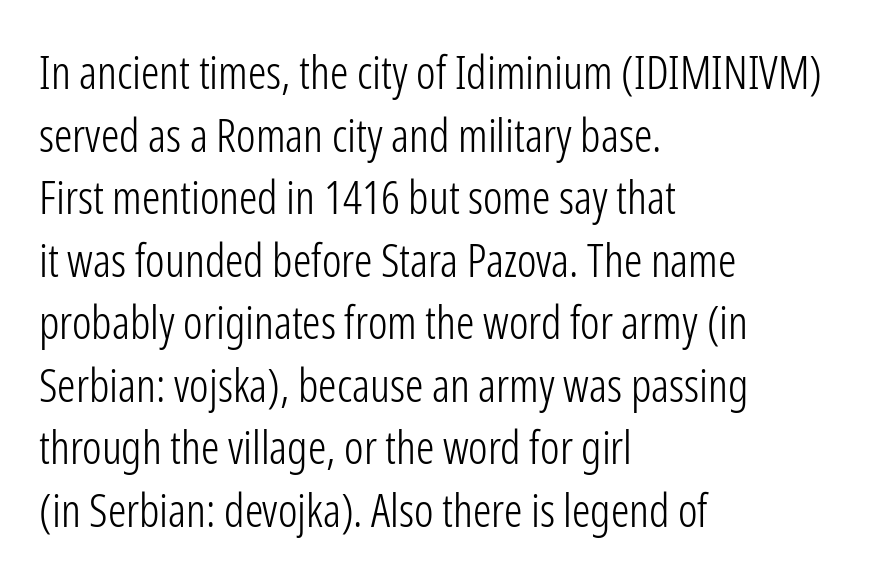
Posture: upright roman. The zone under the glyphs is completely vacant. One-word summary of the alignment: left. Compared with typical paragraphs, the rows here are spaced about the same. Letters have the restrained weight of plain body copy at most. The letterforms sit shoulder to shoulder at normal distance.
